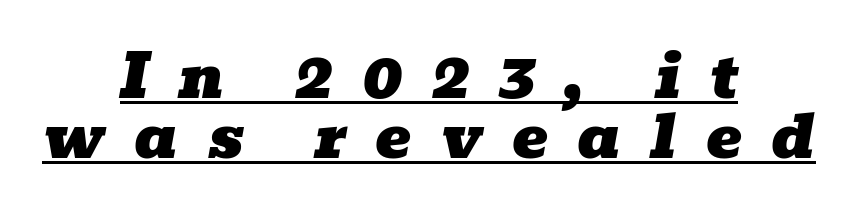
Q: Is the text italic (slanted)? A: Yes, it leans right by about 10 degrees.
Q: Is the typeface a serif or a sans-serif typeface? A: Serif.
Q: Is the text underlined? A: Yes.
Q: How is the paragraph aligned? A: Centered.
Q: Is the spacing between letters normal or unusually wide? A: Unusually wide.
Q: Is the spacing between lines tight, normal or loose? A: Tight.
Q: Width (condensed, normal, or wide)? A: Wide.
Q: Stroke contrast? A: Low.
Q: x-height? A: Medium.
Q: Monospaced? A: No.
